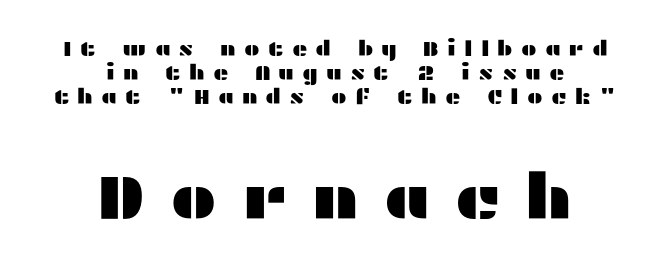
The image shows 63 px wide sans-serif type, upright; set centered, tight line spacing (1.14x), unusually wide letter spacing (+0.38 em), not underlined; the second (bottom) block is 3.0x larger; medium stroke contrast and a medium x-height.
